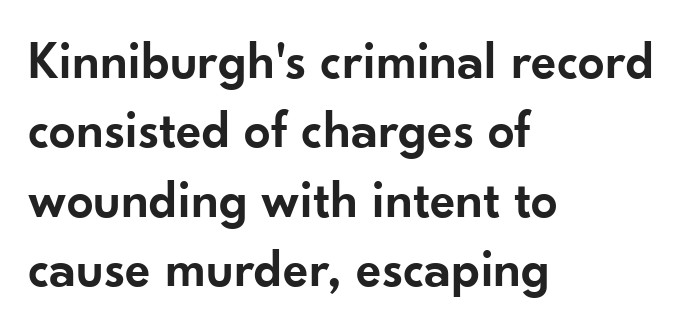
Notice the strokes are somewhat thickened but not fully heavy: this is a semibold. Tracking value appears to be zero — textbook default spacing. In terms of letterform style, serifs are entirely absent. Leading matches the norm, producing a regular column. Words float on clear page, feet unadorned. The lines in this sample share a left origin and differ only in where they stop.
